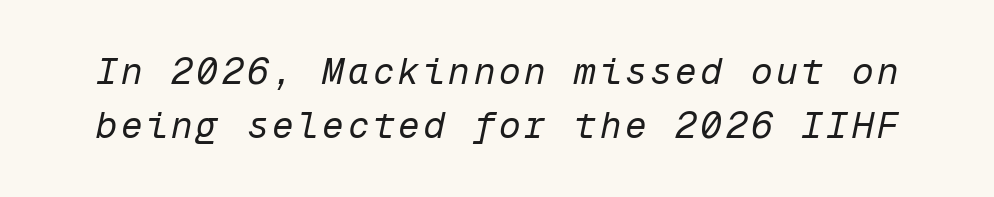
{"italic": "yes", "lean": "right", "slant_degrees": 12, "bold": "no", "weight": "regular", "width": "normal", "stroke_contrast": "low", "x_height": "medium", "monospaced": "yes", "underline": "no", "line_spacing": "normal", "line_spacing_ratio": 1.51, "glyph_px": 36}
